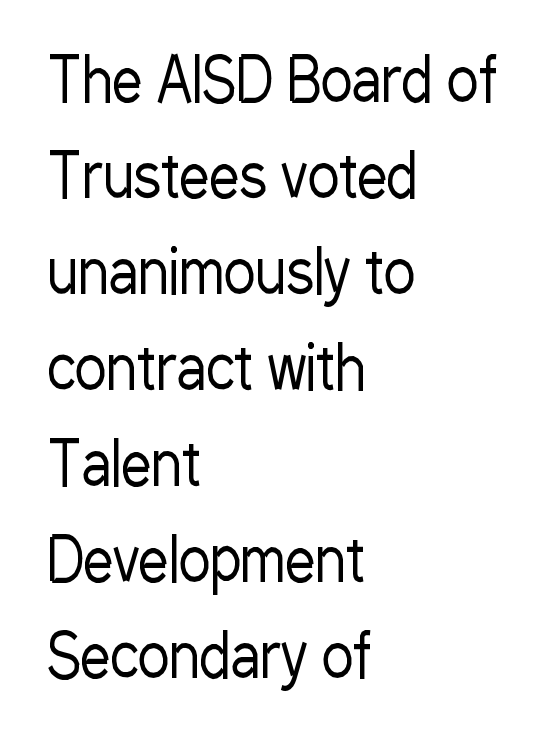
The image shows 60 px regular-weight, condensed sans-serif type, upright; set left-aligned, normal line spacing (1.6x), normal letter spacing, not underlined; low stroke contrast and a medium x-height.
